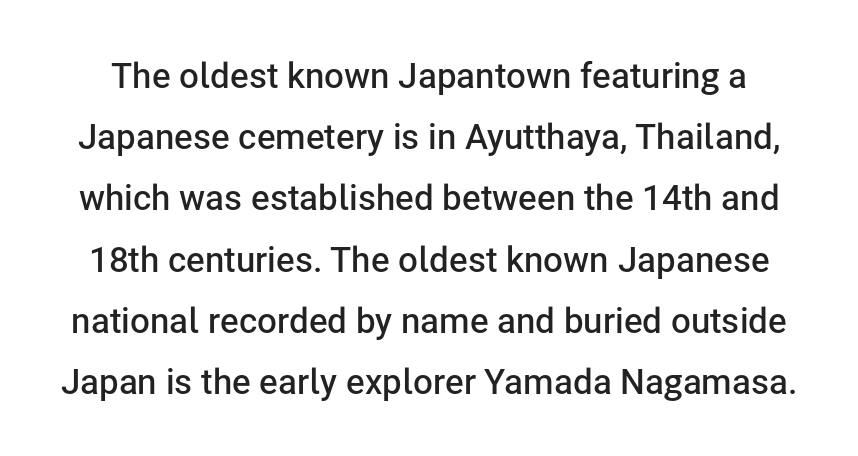
{"serif": "no", "italic": "no", "bold": "semi", "weight": "semibold", "width": "normal", "stroke_contrast": "low", "x_height": "medium", "monospaced": "no", "underline": "no", "line_spacing_ratio": 1.75, "letter_spacing": "normal", "letter_spacing_em": 0.0, "glyph_px": 35}
